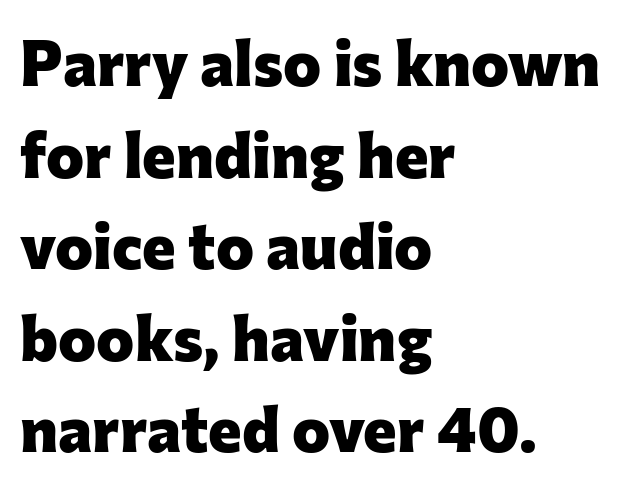
The image shows 64 px heavy sans-serif type, upright; set left-aligned, normal line spacing (1.43x), normal letter spacing, not underlined; low stroke contrast and a medium x-height.
